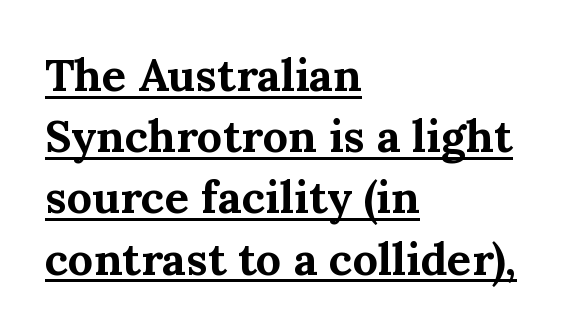
{"serif": "yes", "italic": "no", "bold": "yes", "weight": "bold", "width": "normal", "stroke_contrast": "medium", "x_height": "medium", "monospaced": "no", "underline": "yes", "align": "left", "line_spacing": "normal", "line_spacing_ratio": 1.36, "letter_spacing": "normal", "letter_spacing_em": 0.0, "glyph_px": 45}
